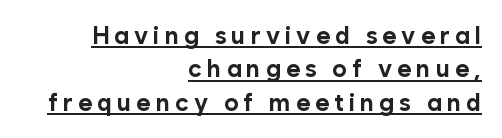
The image shows 24 px bold type, upright; set right-aligned, normal line spacing (1.39x), unusually wide letter spacing (+0.21 em), underlined.
